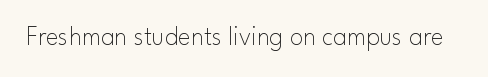
{"italic": "no", "bold": "no", "underline": "no", "letter_spacing": "normal", "letter_spacing_em": 0.0, "glyph_px": 27}
